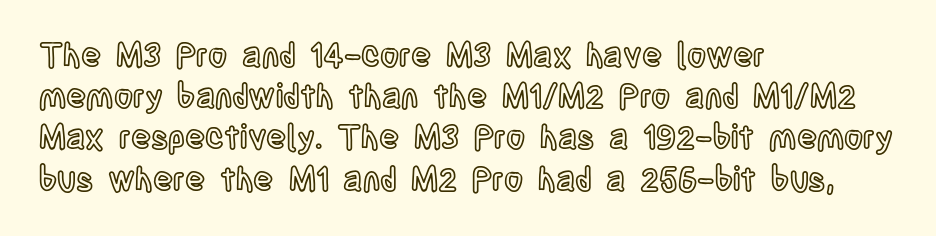
The image shows 33 px condensed type, upright; set left-aligned, normal line spacing (1.25x), normal letter spacing, not underlined; a large x-height.
